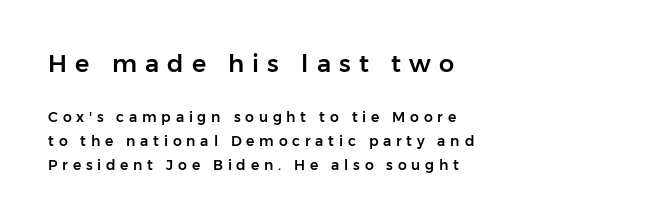
A student would call this left alignment; a typographer would say flush left, rag right. Do the letters lean? They stand straight. The first block has been scaled up relative to the second. The string is rendered with underlining switched off. This rendering widens character spacing well past its baseline value.
